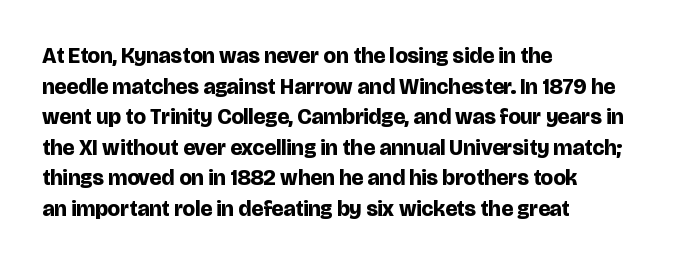
Q: Is the text bold? A: Yes.
Q: Is the text italic (slanted)? A: No, it is upright.
Q: Is the text underlined? A: No.
Q: How is the paragraph aligned? A: Left-aligned.
Q: Is the spacing between letters normal or unusually wide? A: Normal.
Q: Is the spacing between lines tight, normal or loose? A: Normal.
